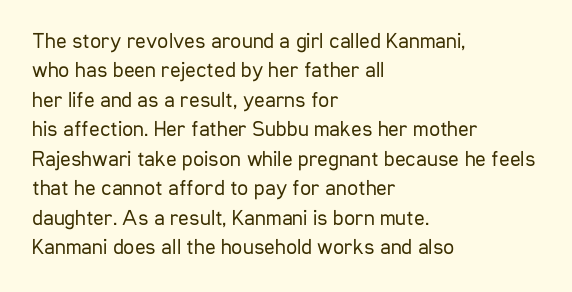
Q: Is the text bold? A: No.
Q: Is the text italic (slanted)? A: No, it is upright.
Q: Is the text underlined? A: No.
Q: How is the paragraph aligned? A: Left-aligned.
Q: Is the spacing between letters normal or unusually wide? A: Normal.
Q: Is the spacing between lines tight, normal or loose? A: Normal.
